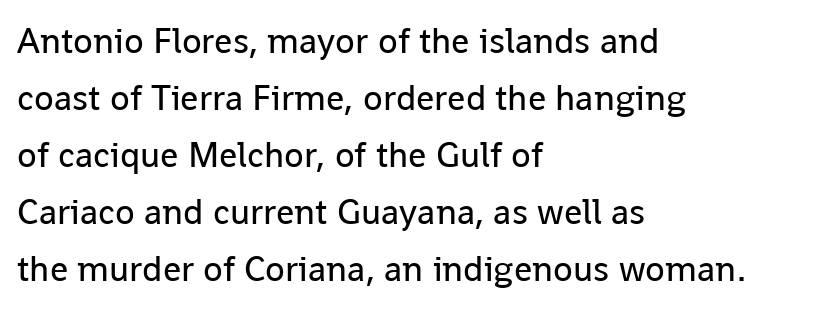
Look at the bottom of the vertical strokes: they stop flat, with no serifs. The passage shown stacks its lines at a standard gap. The compositor pushed each line to the left boundary. Unbolded letterforms with no extra heft. Tracking value appears to be zero — textbook default spacing.
